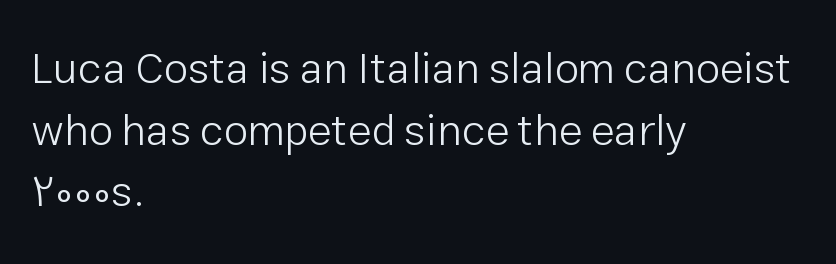
The letters sit at their default tracking, neither squeezed nor spread. The glyphs in this specimen are sans serif. Italic: no, the glyphs are upright roman. You could not count columns in this text — the font is proportionally spaced.
